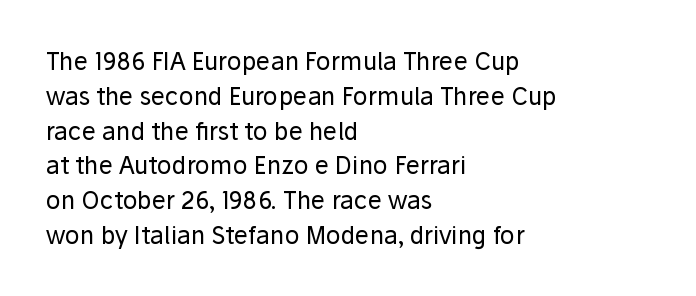
The image shows 24 px text type, upright; set left-aligned, normal line spacing (1.45x), normal letter spacing, not underlined.
